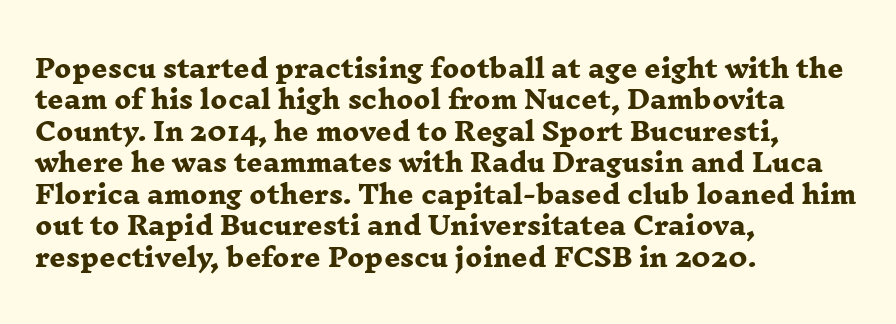
{"bold": "yes", "underline": "no", "align": "left", "line_spacing": "normal", "line_spacing_ratio": 1.26, "letter_spacing": "normal", "letter_spacing_em": 0.0, "glyph_px": 25}
